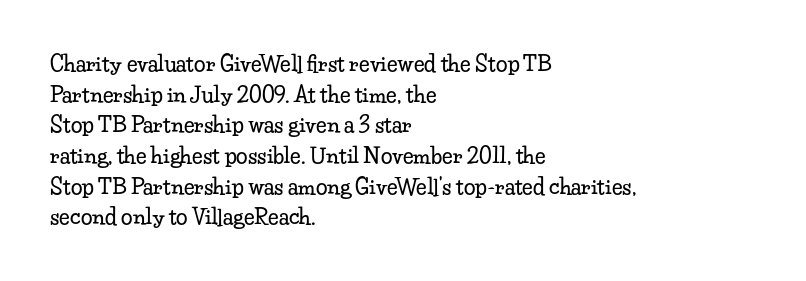
Style check: upright. Quick note: interline space is typical. This sample uses plain, unmodified letter spacing. In CSS terms this would be text-align: left.
